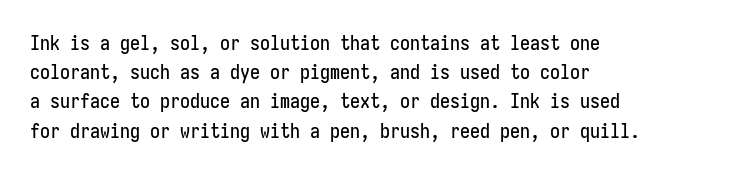
{"italic": "no", "underline": "no", "align": "left", "line_spacing": "normal", "line_spacing_ratio": 1.46, "letter_spacing": "normal", "letter_spacing_em": 0.0, "glyph_px": 20}
